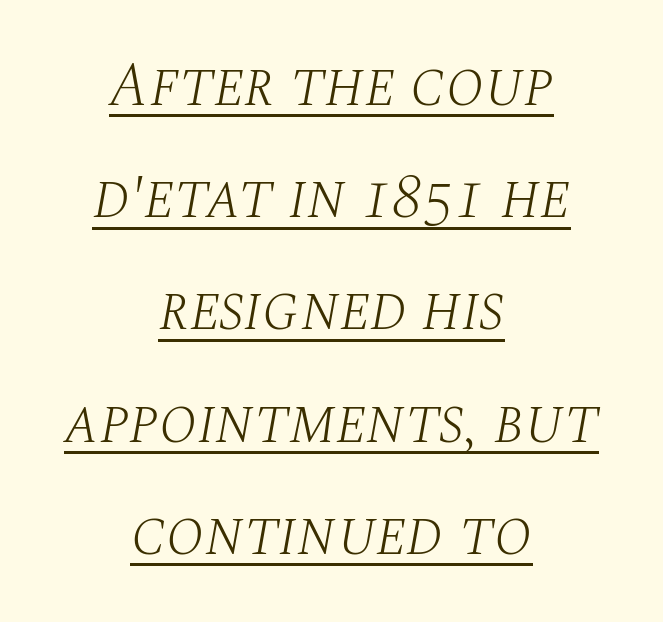
Q: Is the text bold? A: No.
Q: Is the text italic (slanted)? A: Yes, it leans right by about 10 degrees.
Q: Is the typeface a serif or a sans-serif typeface? A: Serif.
Q: Is the text underlined? A: Yes.
Q: How is the paragraph aligned? A: Centered.
Q: Is the spacing between letters normal or unusually wide? A: Normal.
Q: Width (condensed, normal, or wide)? A: Normal.
Q: Stroke contrast? A: Medium.
Q: x-height? A: Large.
Q: Monospaced? A: No.
